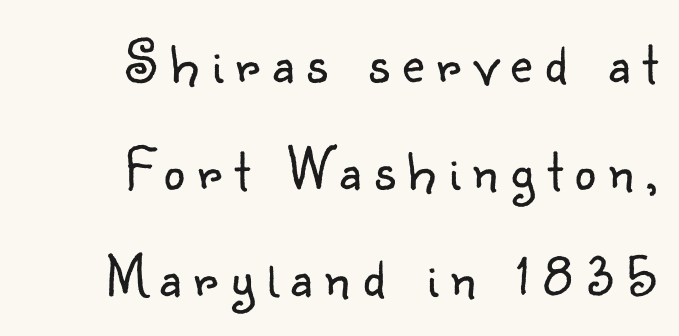
Q: Is the text bold? A: No.
Q: Is the text italic (slanted)? A: No, it is upright.
Q: Is the typeface a serif or a sans-serif typeface? A: Sans-serif.
Q: Is the text underlined? A: No.
Q: How is the paragraph aligned? A: Right-aligned.
Q: Is the spacing between letters normal or unusually wide? A: Unusually wide.
Q: Width (condensed, normal, or wide)? A: Normal.
Q: Stroke contrast? A: Low.
Q: x-height? A: Small.
Q: Monospaced? A: No.
